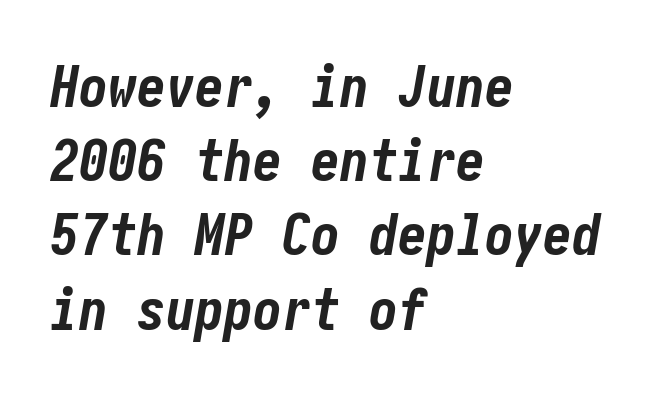
On the weight axis this lands at bold, roughly 700. The passage shown is not underscored anywhere. The compositor pushed each line to the left boundary. In terms of letterspacing, this is plain default setting. If you measured baseline to baseline, you'd find a middling distance. There's an unmistakable incline to the writing here.
